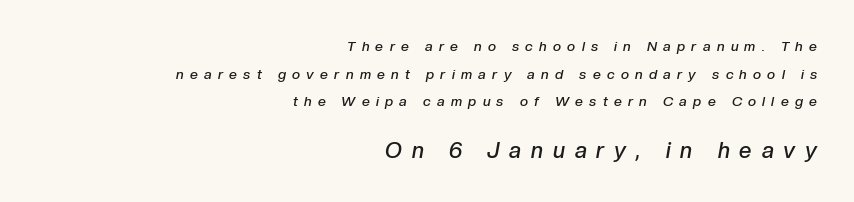
{"italic": "yes", "lean": "right", "slant_degrees": 10, "bold": "semi", "underline": "no", "align": "right", "line_spacing": "loose", "line_spacing_ratio": 1.97, "letter_spacing": "wide", "letter_spacing_em": 0.45, "larger_block": "second", "size_ratio": 1.57, "glyph_px": 22}
